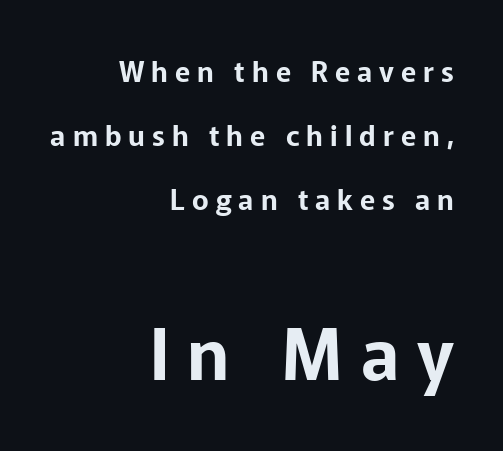
The image shows 71 px sans-serif type, upright; set right-aligned, loose line spacing (2.28x), unusually wide letter spacing (+0.25 em), not underlined; the second (bottom) block is 2.54x larger; low stroke contrast and a medium x-height.
